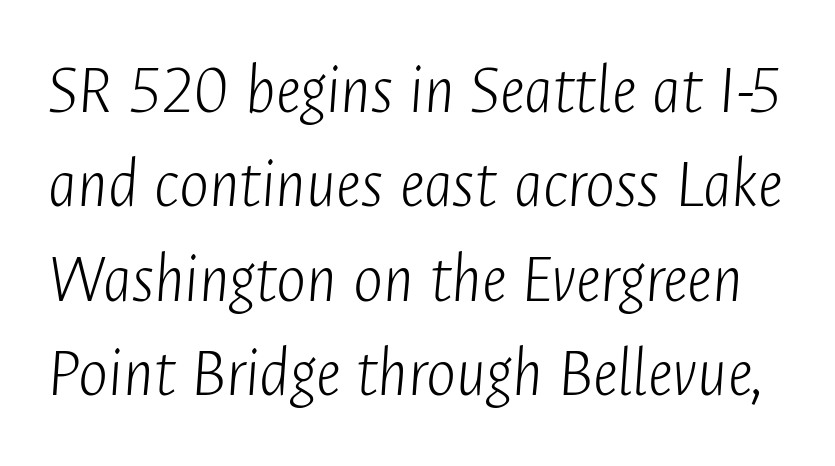
{"italic": "yes", "lean": "right", "slant_degrees": 4, "bold": "no", "weight": "light", "width": "condensed", "stroke_contrast": "low", "x_height": "medium", "monospaced": "no", "underline": "no", "line_spacing": "normal", "line_spacing_ratio": 1.33, "letter_spacing": "normal", "letter_spacing_em": 0.0, "glyph_px": 71}
